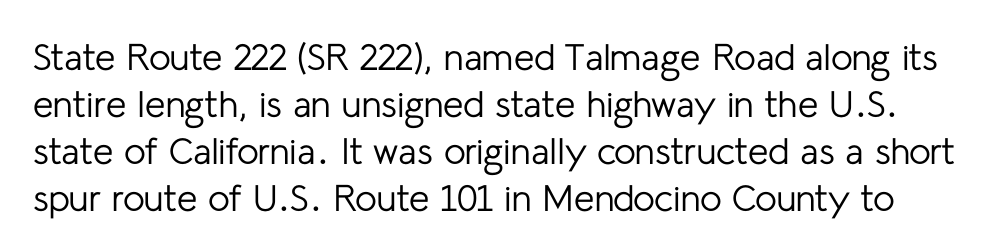
{"serif": "no", "italic": "no", "bold": "no", "weight": "regular", "width": "normal", "stroke_contrast": "low", "x_height": "medium", "monospaced": "no", "underline": "no", "line_spacing": "normal", "line_spacing_ratio": 1.27, "letter_spacing": "normal", "letter_spacing_em": 0.0, "glyph_px": 37}
